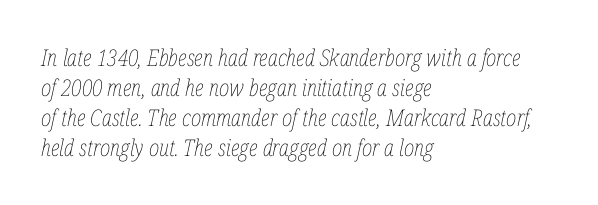
The image shows 23 px text type, italic (leaning right); set left-aligned, normal line spacing (1.31x), normal letter spacing, not underlined.
